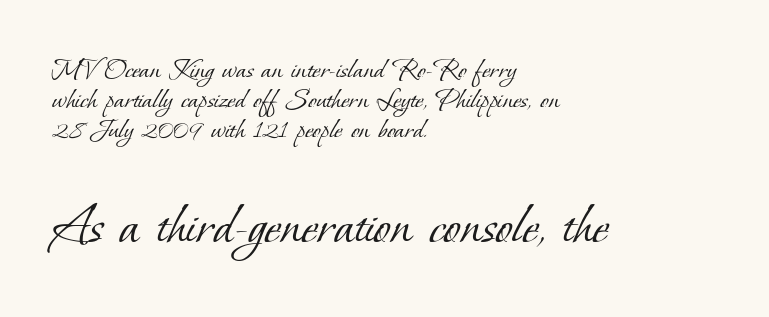
Cramped leading. Casual observation: everything's shoved over to the left. Here the second block reads like a headline and the first like body copy. The horizontal fit of the characters is conventional and even.
